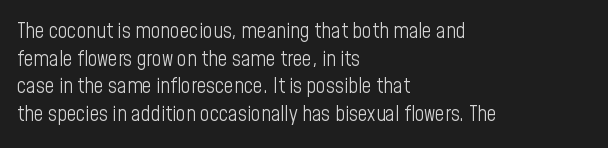
The image shows 21 px text type, upright; set left-aligned, normal line spacing (1.32x), normal letter spacing, not underlined.
